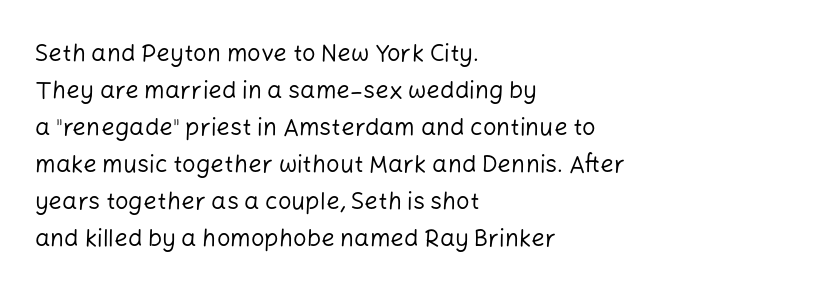
{"italic": "no", "bold": "no", "underline": "no", "align": "left", "line_spacing": "normal", "line_spacing_ratio": 1.54, "letter_spacing": "normal", "letter_spacing_em": 0.0, "glyph_px": 24}
